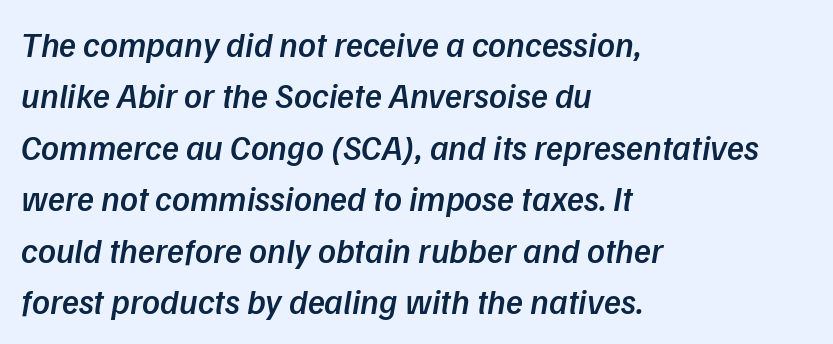
Quick note: underline off. Horizontal bands of white between lines are of average thickness. The sample has been set in demibold, a notch under bold. Spacing verdict: proportional, widths tailored to each character.
